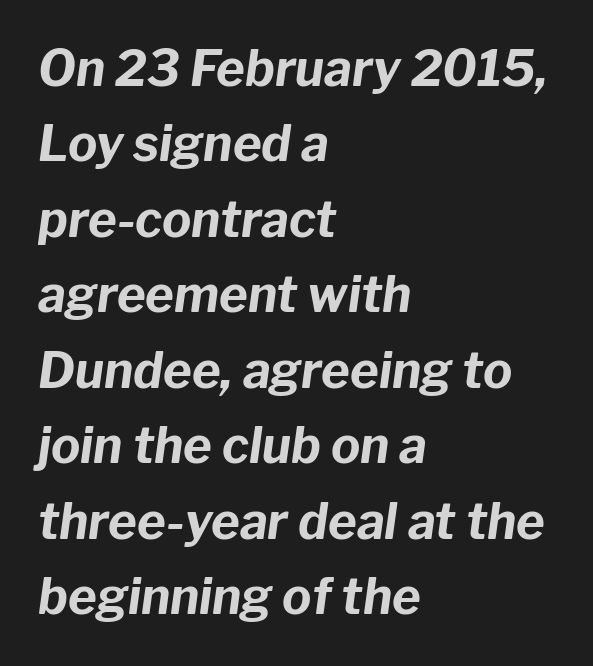
Q: Is the text bold? A: Yes.
Q: Is the text italic (slanted)? A: Yes, it leans right by about 8 degrees.
Q: Is the text underlined? A: No.
Q: How is the paragraph aligned? A: Left-aligned.
Q: Is the spacing between letters normal or unusually wide? A: Normal.
Q: Is the spacing between lines tight, normal or loose? A: Normal.
Q: Width (condensed, normal, or wide)? A: Normal.
Q: Stroke contrast? A: Low.
Q: x-height? A: Medium.
Q: Monospaced? A: No.
